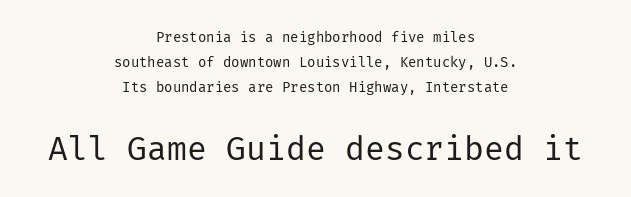
The image shows 33 px regular-weight sans-serif type, upright; set centered, line spacing 1.77x, normal letter spacing, not underlined; the second (bottom) block is 2.36x larger; low stroke contrast and a medium x-height.
